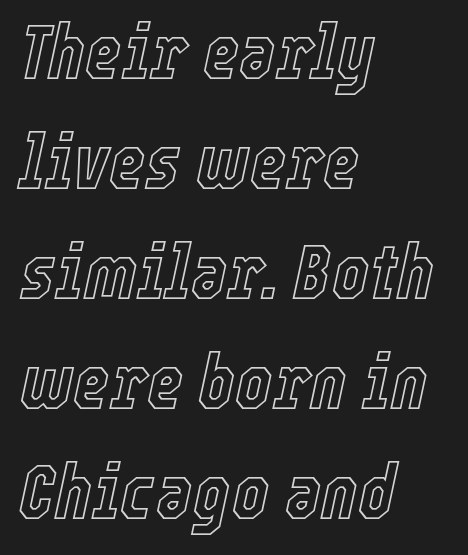
The image shows 78 px condensed type, italic (leaning right); set left-aligned, normal line spacing (1.41x), normal letter spacing, not underlined; a medium x-height.
